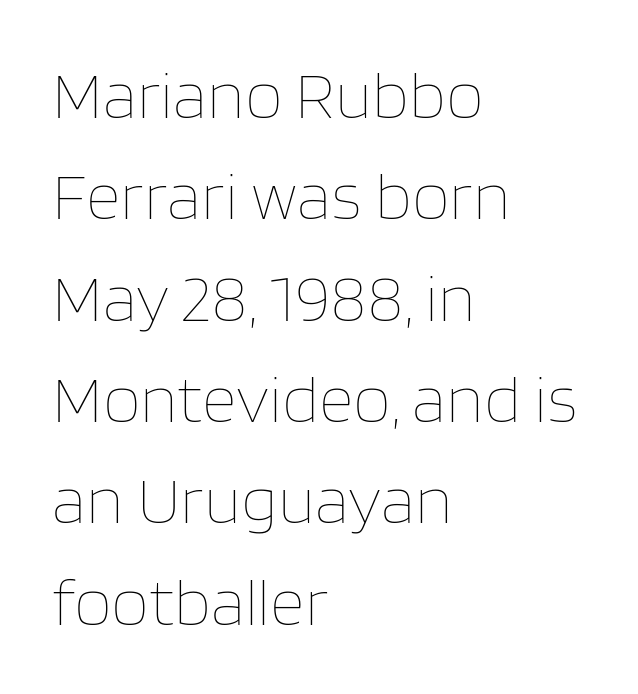
Q: Is the text bold? A: No.
Q: Is the text italic (slanted)? A: No, it is upright.
Q: Is the text underlined? A: No.
Q: How is the paragraph aligned? A: Left-aligned.
Q: Is the spacing between letters normal or unusually wide? A: Normal.
Q: Is the spacing between lines tight, normal or loose? A: Normal.
Q: Width (condensed, normal, or wide)? A: Normal.
Q: Stroke contrast? A: Low.
Q: x-height? A: Large.
Q: Monospaced? A: No.
